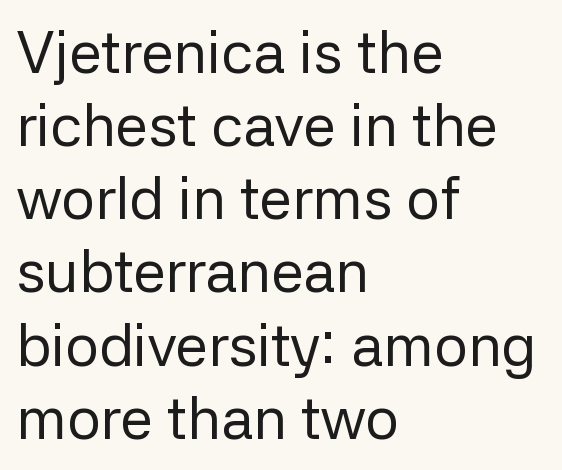
The image shows 59 px regular-weight sans-serif type, upright; set left-aligned, line spacing 1.24x, normal letter spacing, not underlined; low stroke contrast and a medium x-height.
